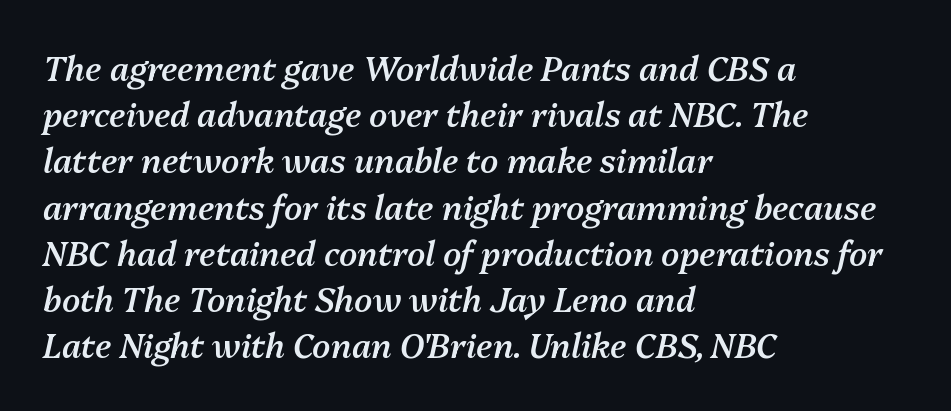
Each new line begins a customary step beneath the previous one. Nothing unusual about the tracking: characters are spaced as the font intends. In terms of weight, the rendering is demibold, just under bold. You could not count columns in this text — the font is proportionally spaced. The specimen omits any rule beneath the text block's lines.
